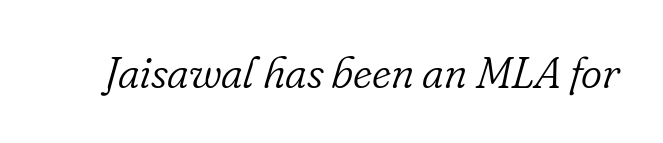
Q: Is the text bold? A: No.
Q: Is the text italic (slanted)? A: Yes, it leans right by about 16 degrees.
Q: Is the typeface a serif or a sans-serif typeface? A: Serif.
Q: Is the text underlined? A: No.
Q: Is the spacing between letters normal or unusually wide? A: Normal.
Q: Width (condensed, normal, or wide)? A: Normal.
Q: Stroke contrast? A: Low.
Q: x-height? A: Small.
Q: Monospaced? A: No.
